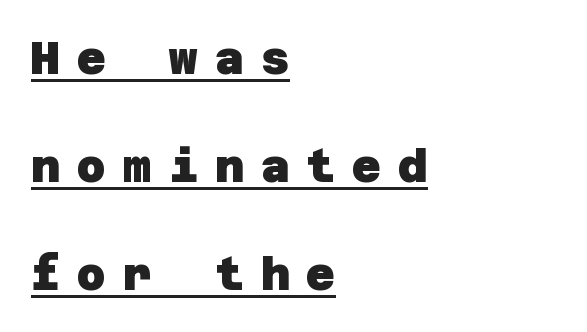
{"serif": "no", "bold": "yes", "weight": "heavy", "width": "normal", "stroke_contrast": "low", "x_height": "large", "underline": "yes", "align": "left", "line_spacing": "loose", "line_spacing_ratio": 2.4, "letter_spacing": "wide", "letter_spacing_em": 0.37, "glyph_px": 45}
